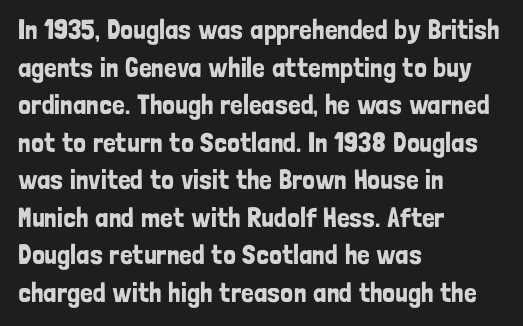
The image shows 28 px condensed sans-serif type, upright; set left-aligned, normal line spacing (1.34x), normal letter spacing, not underlined; low stroke contrast and a medium x-height.
